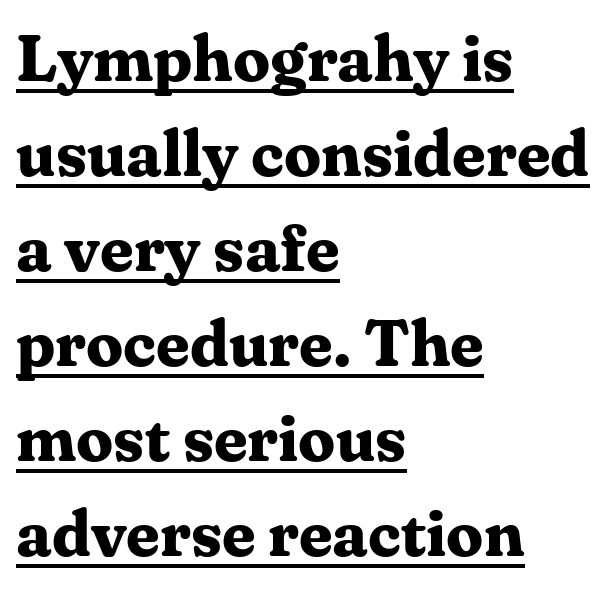
{"serif": "yes", "italic": "no", "bold": "yes", "weight": "bold", "width": "normal", "stroke_contrast": "medium", "x_height": "medium", "monospaced": "no", "underline": "yes", "align": "left", "line_spacing": "normal", "line_spacing_ratio": 1.44, "letter_spacing": "normal", "letter_spacing_em": 0.0, "glyph_px": 66}
